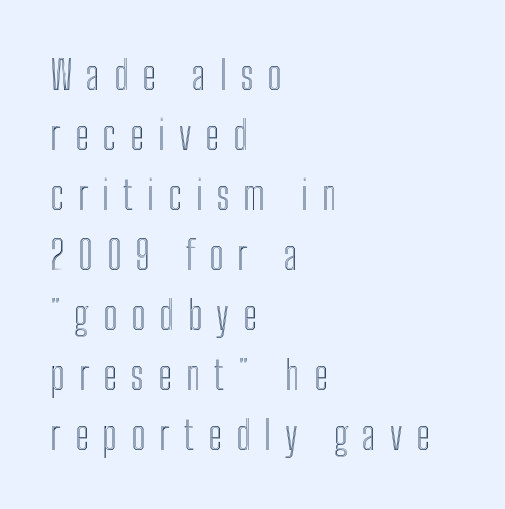
The rendering inserts visible extra space after every character. If you measured baseline to baseline, you'd find a middling distance. Caption: multi-line text, flush left, ragged right. Underline: absent. Posture: upright roman. You could not count columns in this text — the font is proportionally spaced.
